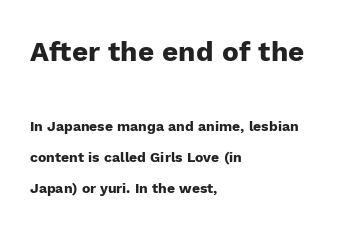
{"serif": "no", "italic": "no", "bold": "yes", "weight": "heavy", "width": "normal", "stroke_contrast": "low", "x_height": "medium", "monospaced": "no", "underline": "no", "align": "left", "line_spacing": "loose", "line_spacing_ratio": 2.22, "letter_spacing": "normal", "letter_spacing_em": 0.0, "larger_block": "first", "size_ratio": 2.0, "glyph_px": 28}
